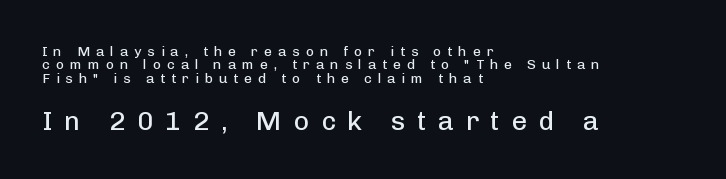
The gap between lines stays unmarked. Quick note: interline space is minimal. Bigger letters appear in the bottom chunk; the top chunk is reduced. This rendering widens character spacing well past its baseline value. Alignment: flush left.
